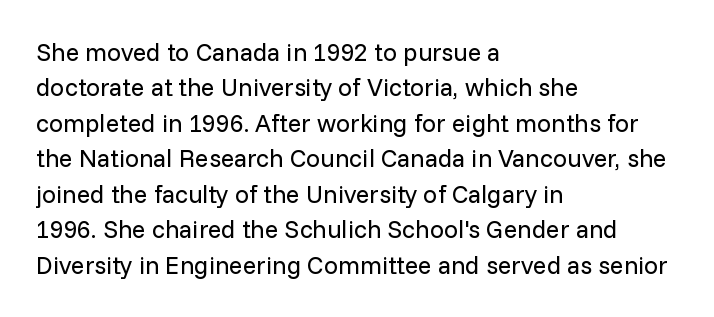
{"italic": "no", "bold": "no", "underline": "no", "align": "left", "line_spacing": "normal", "line_spacing_ratio": 1.42, "letter_spacing": "normal", "letter_spacing_em": 0.0, "glyph_px": 25}
